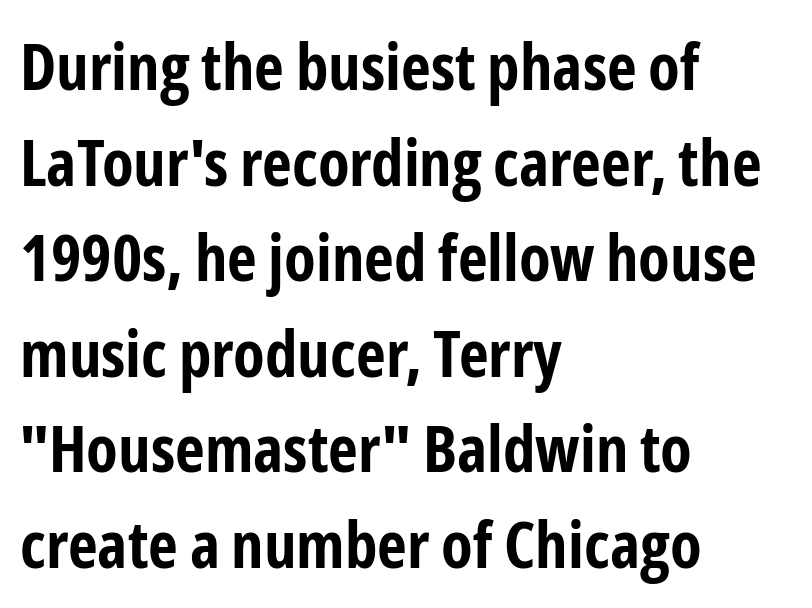
The image shows 65 px bold, condensed sans-serif type, upright; set left-aligned, normal line spacing (1.47x), normal letter spacing, not underlined; low stroke contrast and a medium x-height.
